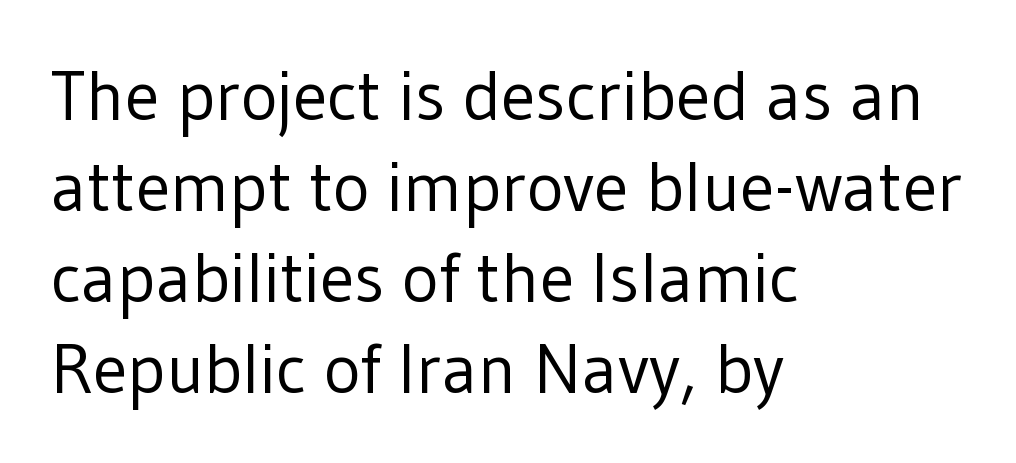
The image shows 70 px regular-weight sans-serif type, upright; set left-aligned, normal line spacing (1.3x), normal letter spacing, not underlined; low stroke contrast and a medium x-height.
